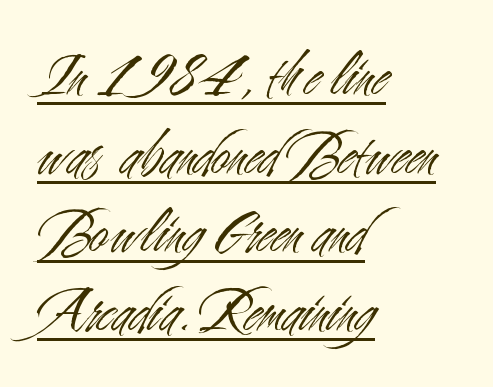
{"serif": "no", "bold": "no", "weight": "light", "width": "condensed", "stroke_contrast": "medium", "x_height": "small", "monospaced": "no", "underline": "yes", "align": "left", "line_spacing_ratio": 1.21, "letter_spacing": "normal", "letter_spacing_em": 0.0, "glyph_px": 65}
